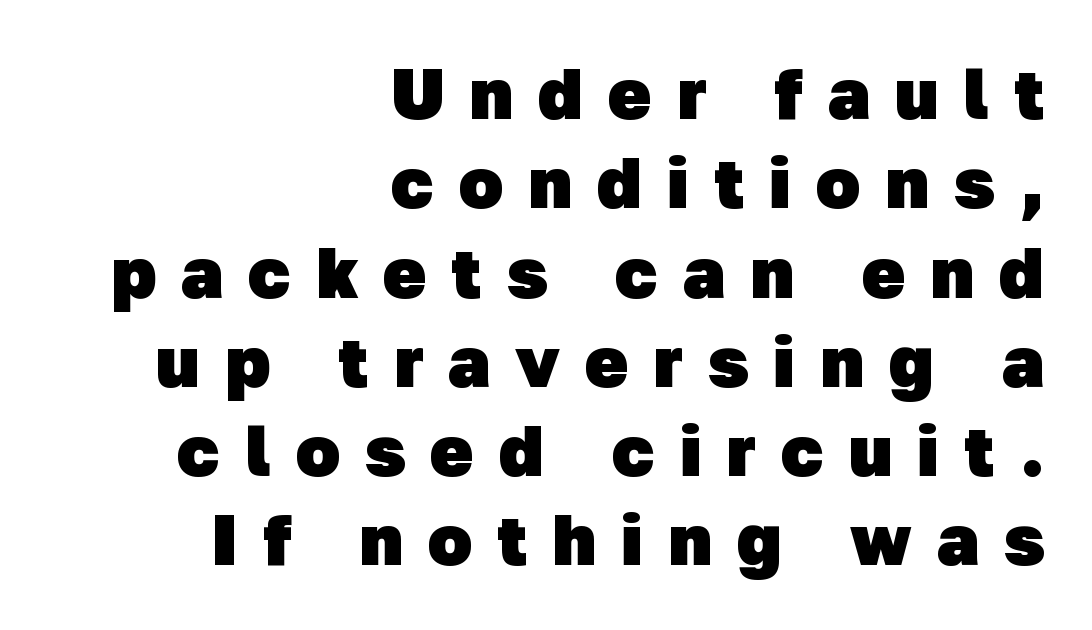
{"serif": "no", "bold": "yes", "weight": "heavy", "width": "normal", "stroke_contrast": "low", "x_height": "medium", "monospaced": "no", "underline": "no", "align": "right", "line_spacing_ratio": 1.24, "letter_spacing": "wide", "letter_spacing_em": 0.35, "glyph_px": 72}
